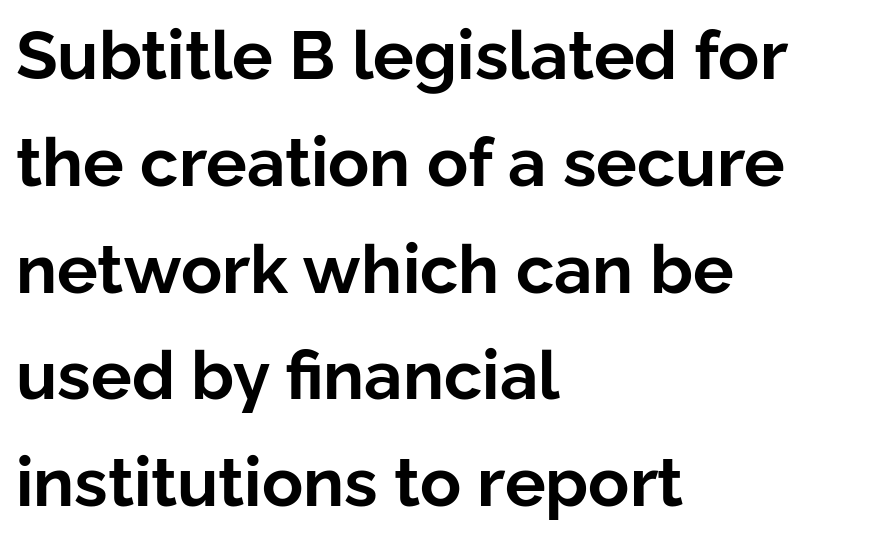
The image shows 68 px bold sans-serif type, upright; set left-aligned, normal line spacing (1.57x), normal letter spacing, not underlined; low stroke contrast and a medium x-height.
